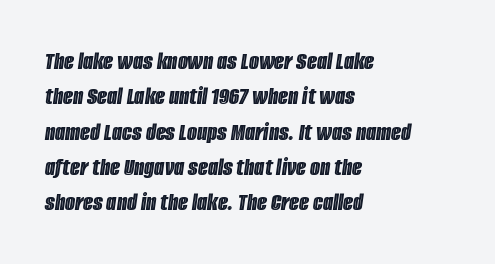
{"italic": "yes", "lean": "right", "slant_degrees": 8, "underline": "no", "align": "left", "line_spacing": "normal", "line_spacing_ratio": 1.36, "letter_spacing": "normal", "letter_spacing_em": 0.0, "glyph_px": 26}
